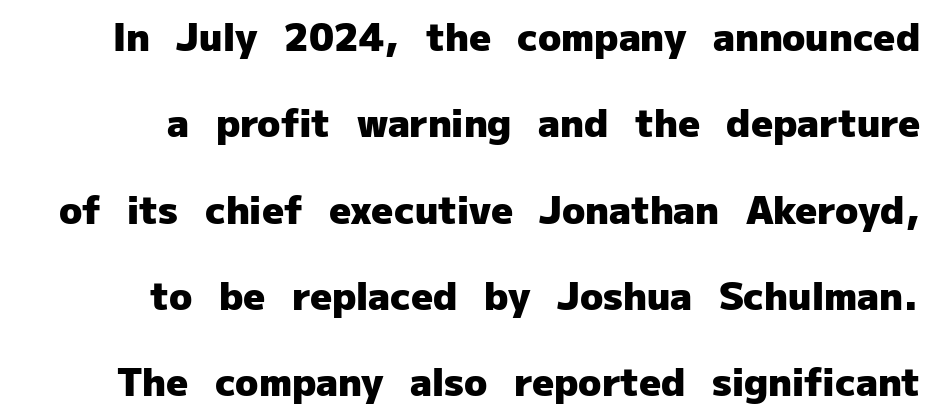
In terms of letterform style, serifs are entirely absent. There is no visible air inserted between adjacent glyphs. A great deal of white space separates one row of letters from the next. A typesetter would mark this as roman, not italic.
